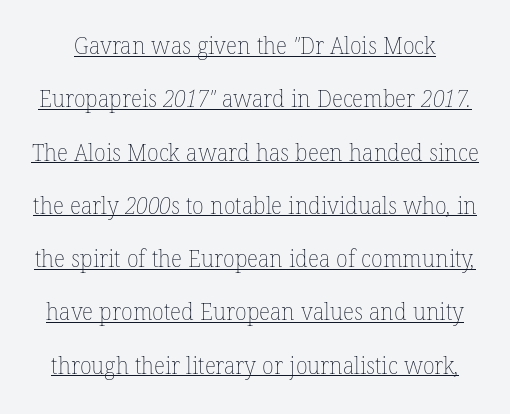
A quiet, ordinary-to-light weight characterises the typeface. If you measured baseline to baseline, you'd find a long distance. Somebody hit Ctrl+U on this one — the words are underlined. No extra tracking has been applied to these lines.
